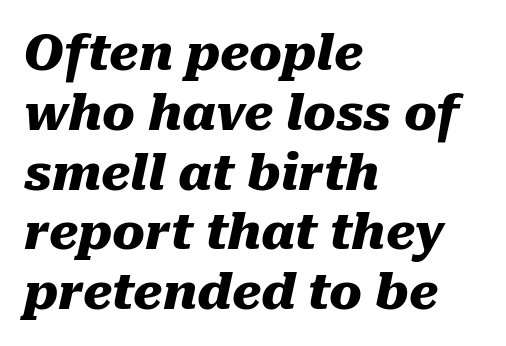
Does extra space separate the letters? No, they use regular spacing. The face used here has a pronounced slope to its letters. You'd pick this weight for a headline — it's a proper bold. Descenders hang freely into open space.
